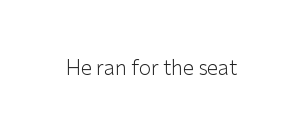
The image shows 20 px text type, upright; set normal letter spacing, not underlined.
